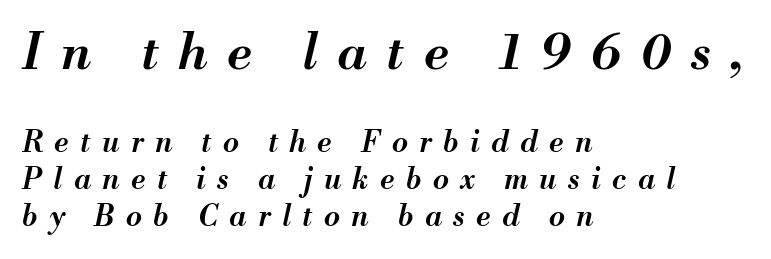
{"italic": "yes", "lean": "right", "slant_degrees": 13, "bold": "semi", "weight": "semibold", "width": "normal", "stroke_contrast": "medium", "x_height": "small", "monospaced": "no", "underline": "no", "align": "left", "line_spacing": "normal", "line_spacing_ratio": 1.27, "letter_spacing": "wide", "letter_spacing_em": 0.4, "larger_block": "first", "size_ratio": 1.72, "glyph_px": 50}
